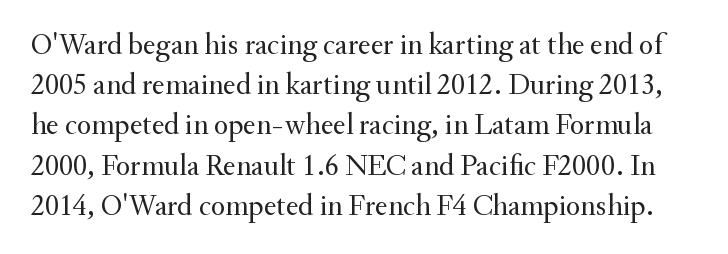
Q: Is the text bold? A: No.
Q: Is the text italic (slanted)? A: No, it is upright.
Q: Is the typeface a serif or a sans-serif typeface? A: Serif.
Q: Is the text underlined? A: No.
Q: Is the spacing between letters normal or unusually wide? A: Normal.
Q: Is the spacing between lines tight, normal or loose? A: Normal.
Q: Width (condensed, normal, or wide)? A: Normal.
Q: Stroke contrast? A: Medium.
Q: x-height? A: Small.
Q: Monospaced? A: No.
